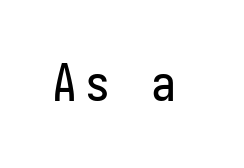
The image shows 50 px condensed sans-serif type, upright; set not underlined; low stroke contrast and a medium x-height.
